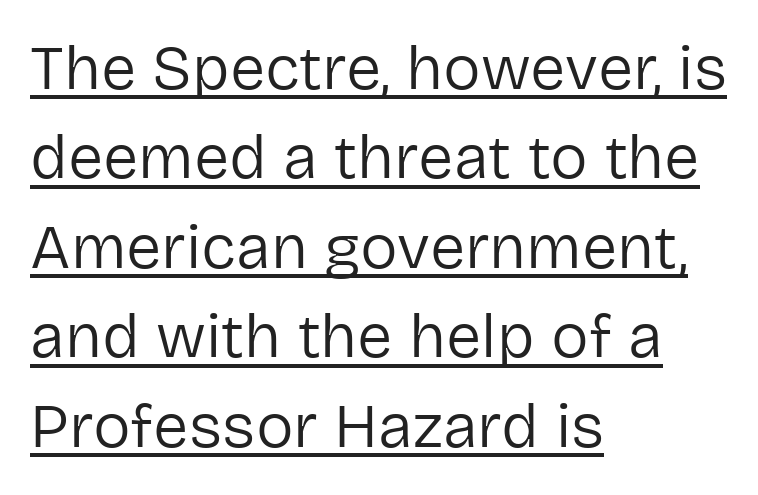
The image shows 63 px regular-weight sans-serif type, upright; set left-aligned, normal line spacing (1.42x), normal letter spacing, underlined; low stroke contrast and a medium x-height.
